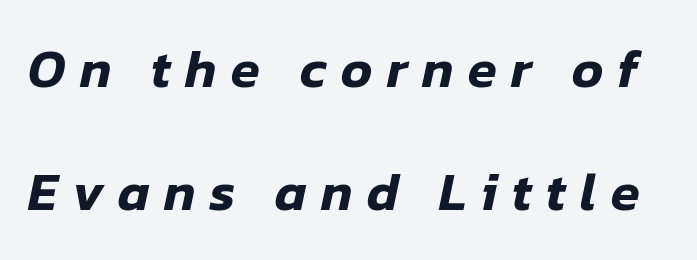
Q: Is the text italic (slanted)? A: Yes, it leans right by about 12 degrees.
Q: Is the text underlined? A: No.
Q: Is the spacing between letters normal or unusually wide? A: Unusually wide.
Q: Is the spacing between lines tight, normal or loose? A: Loose.
Q: Width (condensed, normal, or wide)? A: Normal.
Q: Stroke contrast? A: Low.
Q: x-height? A: Medium.
Q: Monospaced? A: No.
